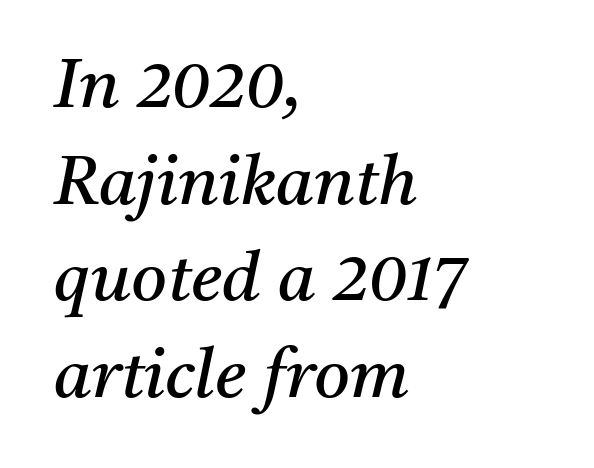
Notice how descenders clear the ascenders below comfortably — that's standard leading. Line starts are locked; line ends wander. This rendering employs a face with finishing strokes, i.e., a serif. This reads as an unemphasized weight, regular at the heaviest.
